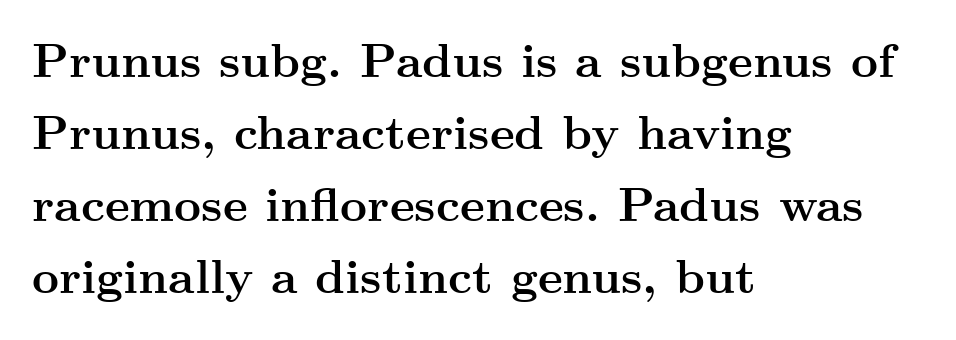
{"serif": "yes", "italic": "no", "bold": "yes", "weight": "semibold", "width": "wide", "stroke_contrast": "medium", "x_height": "small", "monospaced": "no", "underline": "no", "align": "left", "line_spacing": "normal", "line_spacing_ratio": 1.53, "letter_spacing": "normal", "letter_spacing_em": 0.0, "glyph_px": 47}
